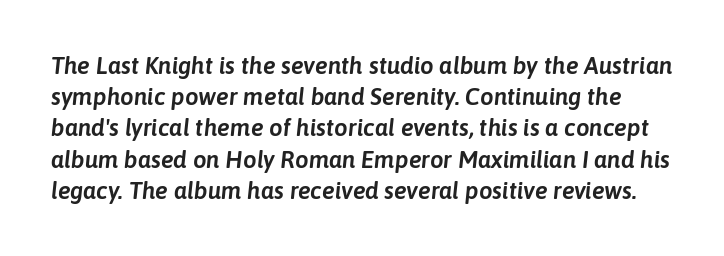
The image shows 24 px text type, italic (leaning right); set normal line spacing (1.3x), normal letter spacing, not underlined.
